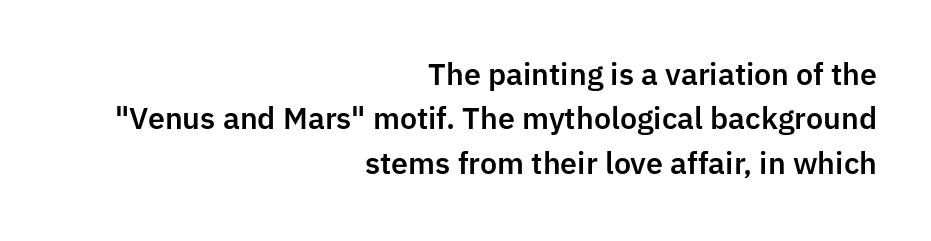
The image shows 29 px sans-serif type, upright; set right-aligned, normal line spacing (1.53x), normal letter spacing, not underlined; low stroke contrast and a medium x-height.
